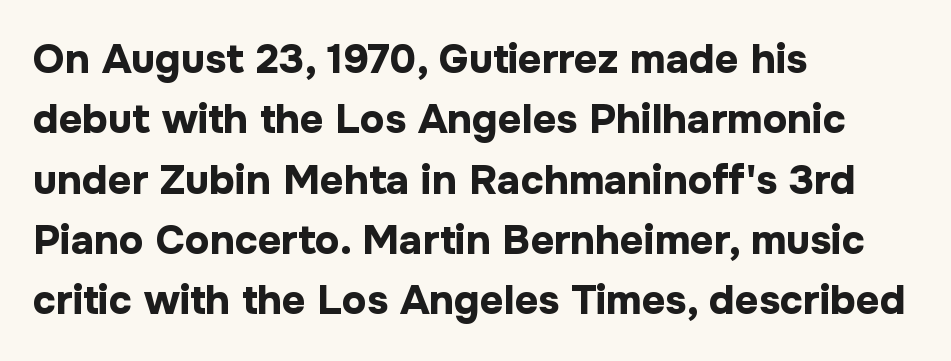
Q: Is the text bold? A: Yes.
Q: Is the text italic (slanted)? A: No, it is upright.
Q: Is the typeface a serif or a sans-serif typeface? A: Sans-serif.
Q: Is the text underlined? A: No.
Q: How is the paragraph aligned? A: Left-aligned.
Q: Is the spacing between letters normal or unusually wide? A: Normal.
Q: Is the spacing between lines tight, normal or loose? A: Normal.
Q: Width (condensed, normal, or wide)? A: Normal.
Q: Stroke contrast? A: Low.
Q: x-height? A: Medium.
Q: Monospaced? A: No.
